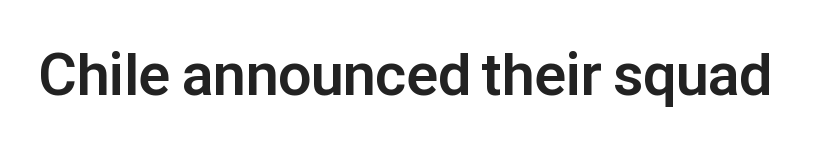
Q: Is the text bold? A: Yes.
Q: Is the text italic (slanted)? A: No, it is upright.
Q: Is the typeface a serif or a sans-serif typeface? A: Sans-serif.
Q: Is the text underlined? A: No.
Q: Is the spacing between letters normal or unusually wide? A: Normal.
Q: Width (condensed, normal, or wide)? A: Normal.
Q: Stroke contrast? A: Low.
Q: x-height? A: Medium.
Q: Monospaced? A: No.
